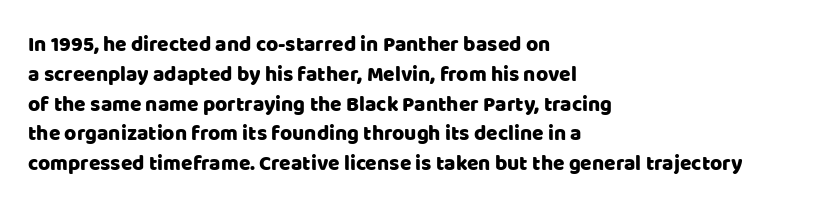
{"italic": "no", "underline": "no", "align": "left", "line_spacing": "normal", "line_spacing_ratio": 1.42, "letter_spacing": "normal", "letter_spacing_em": 0.0, "glyph_px": 21}
